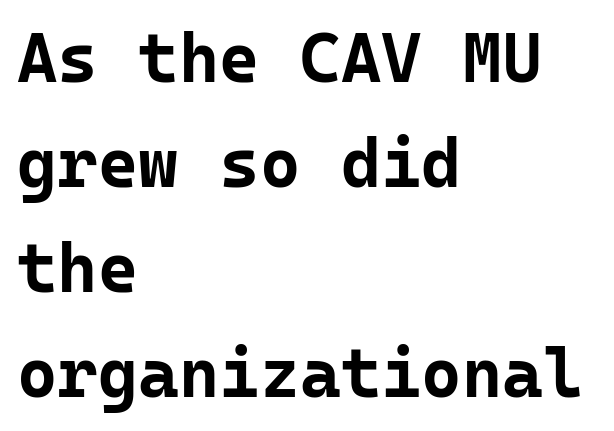
Q: Is the text bold? A: Yes.
Q: Is the text italic (slanted)? A: No, it is upright.
Q: Is the typeface a serif or a sans-serif typeface? A: Sans-serif.
Q: Is the text underlined? A: No.
Q: How is the paragraph aligned? A: Left-aligned.
Q: Is the spacing between letters normal or unusually wide? A: Normal.
Q: Is the spacing between lines tight, normal or loose? A: Normal.
Q: Width (condensed, normal, or wide)? A: Normal.
Q: Stroke contrast? A: Low.
Q: x-height? A: Medium.
Q: Monospaced? A: Yes.
